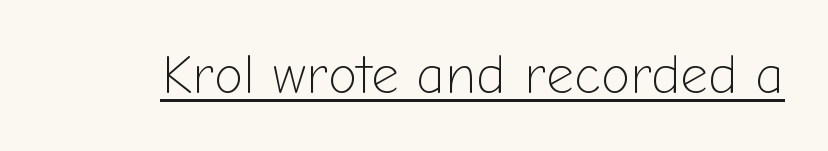
Proportional: the letters do not fall into vertical columns. This rendering leaves character spacing at its baseline value. The rendered words wear a rule along their underside. If you drew a line through each stem, it would be perfectly vertical.
